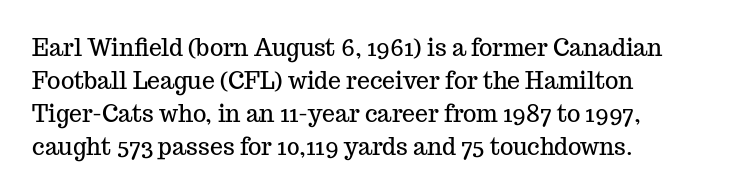
The block of text has a typical density, with ordinary space between rows. Tracking here is standard; glyphs follow each other at the usual distance. The strip under each line holds only bare page. The lettering holds an erect, upright posture throughout. Teacher's note: observe the even left margin — that is flush-left alignment.
